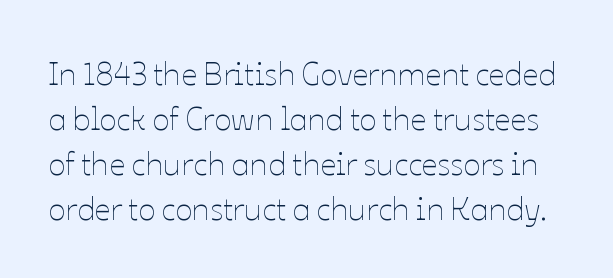
{"italic": "no", "bold": "no", "weight": "thin", "width": "normal", "stroke_contrast": "low", "x_height": "medium", "monospaced": "no", "underline": "no", "line_spacing": "normal", "line_spacing_ratio": 1.41, "letter_spacing": "normal", "letter_spacing_em": 0.0, "glyph_px": 32}
